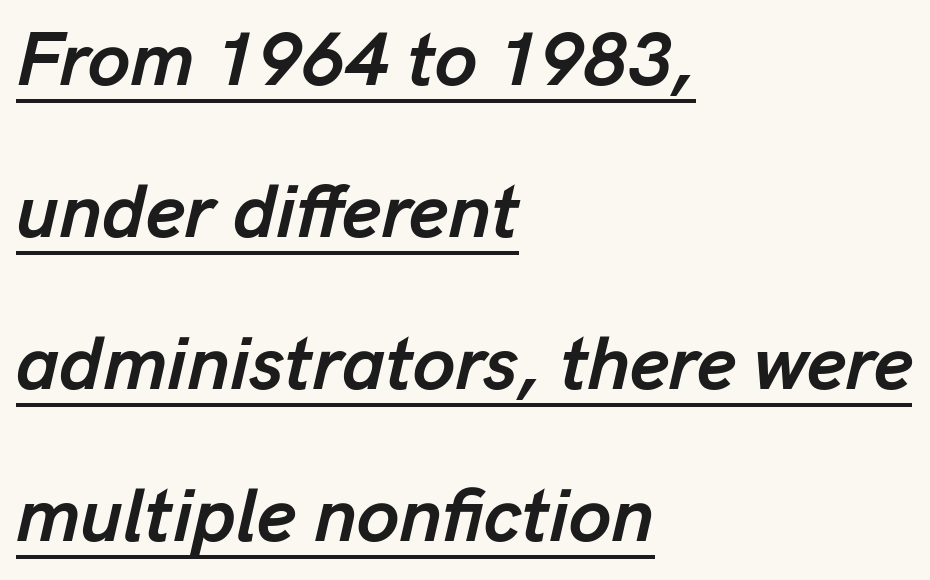
Here the glyphs are tracked normally, forming tight word shapes. The passage shown leans; its letterforms are oblique. This is heavy type, rendered in bold. This block would shrink considerably if given ordinary leading; it's expanded now. The glyphs are accompanied by a horizontal stroke just below them.
